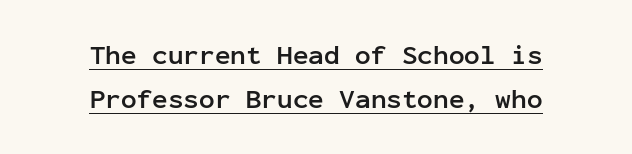
Q: Is the text bold? A: Yes.
Q: Is the text italic (slanted)? A: No, it is upright.
Q: Is the text underlined? A: Yes.
Q: How is the paragraph aligned? A: Centered.
Q: Is the spacing between letters normal or unusually wide? A: Normal.
Q: Is the spacing between lines tight, normal or loose? A: Normal.
